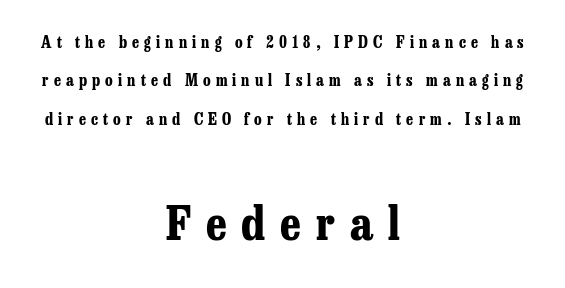
Q: Is the text bold? A: Yes.
Q: Is the text italic (slanted)? A: No, it is upright.
Q: Is the typeface a serif or a sans-serif typeface? A: Serif.
Q: Is the text underlined? A: No.
Q: How is the paragraph aligned? A: Centered.
Q: Is the spacing between letters normal or unusually wide? A: Unusually wide.
Q: Is the spacing between lines tight, normal or loose? A: Loose.
Q: Which block of text is set in a larger size, the first (top) or the second (bottom)? A: The second (bottom) one.
Q: Width (condensed, normal, or wide)? A: Condensed.
Q: Stroke contrast? A: Low.
Q: x-height? A: Medium.
Q: Monospaced? A: No.
